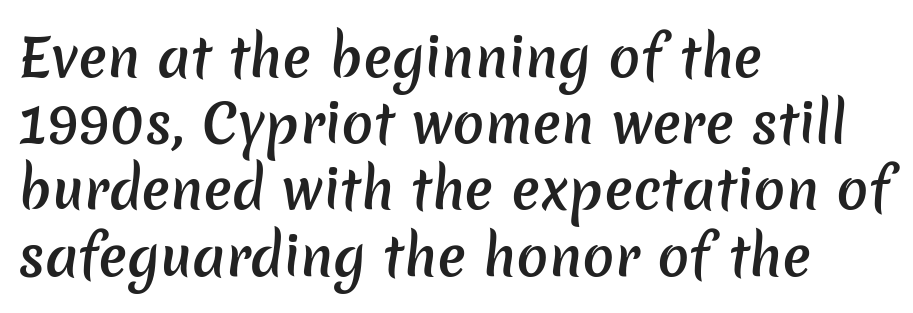
The image shows 53 px semibold sans-serif type; set left-aligned, normal line spacing (1.25x), normal letter spacing, not underlined; low stroke contrast and a medium x-height.
